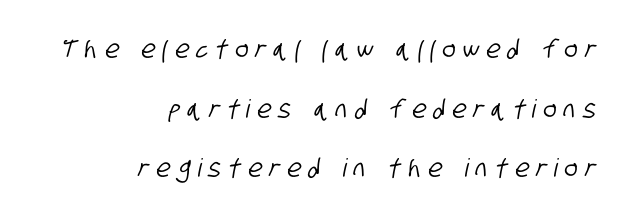
How are the letters spaced? Widely, with obvious added tracking. The rendering anchors every line to the right-hand side. Horizontal bands of white between lines are thick stripes. Rule under the text: the space is simply empty.
